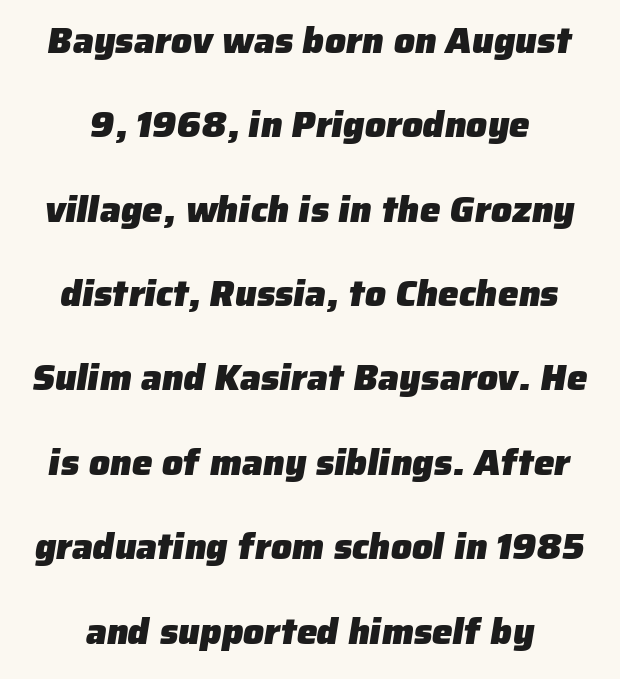
Q: Is the text bold? A: Yes.
Q: Is the typeface a serif or a sans-serif typeface? A: Sans-serif.
Q: Is the text underlined? A: No.
Q: How is the paragraph aligned? A: Centered.
Q: Is the spacing between letters normal or unusually wide? A: Normal.
Q: Is the spacing between lines tight, normal or loose? A: Loose.
Q: Width (condensed, normal, or wide)? A: Normal.
Q: Stroke contrast? A: Low.
Q: x-height? A: Medium.
Q: Monospaced? A: No.
